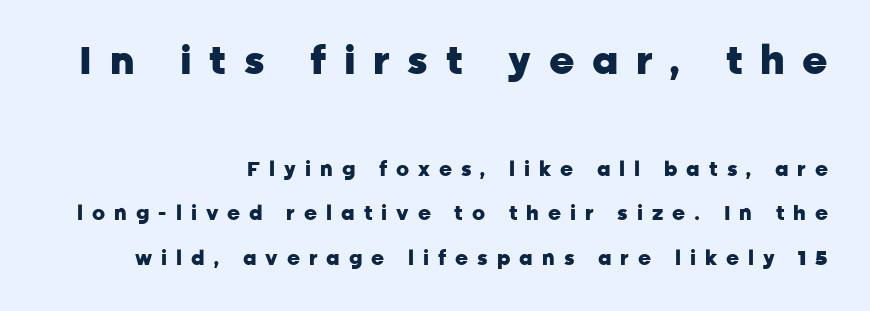
Q: Is the text bold? A: Yes.
Q: Is the text italic (slanted)? A: No, it is upright.
Q: Is the typeface a serif or a sans-serif typeface? A: Sans-serif.
Q: Is the text underlined? A: No.
Q: How is the paragraph aligned? A: Right-aligned.
Q: Is the spacing between letters normal or unusually wide? A: Unusually wide.
Q: Is the spacing between lines tight, normal or loose? A: Loose.
Q: Which block of text is set in a larger size, the first (top) or the second (bottom)? A: The first (top) one.
Q: Width (condensed, normal, or wide)? A: Normal.
Q: Stroke contrast? A: Low.
Q: x-height? A: Medium.
Q: Monospaced? A: No.
